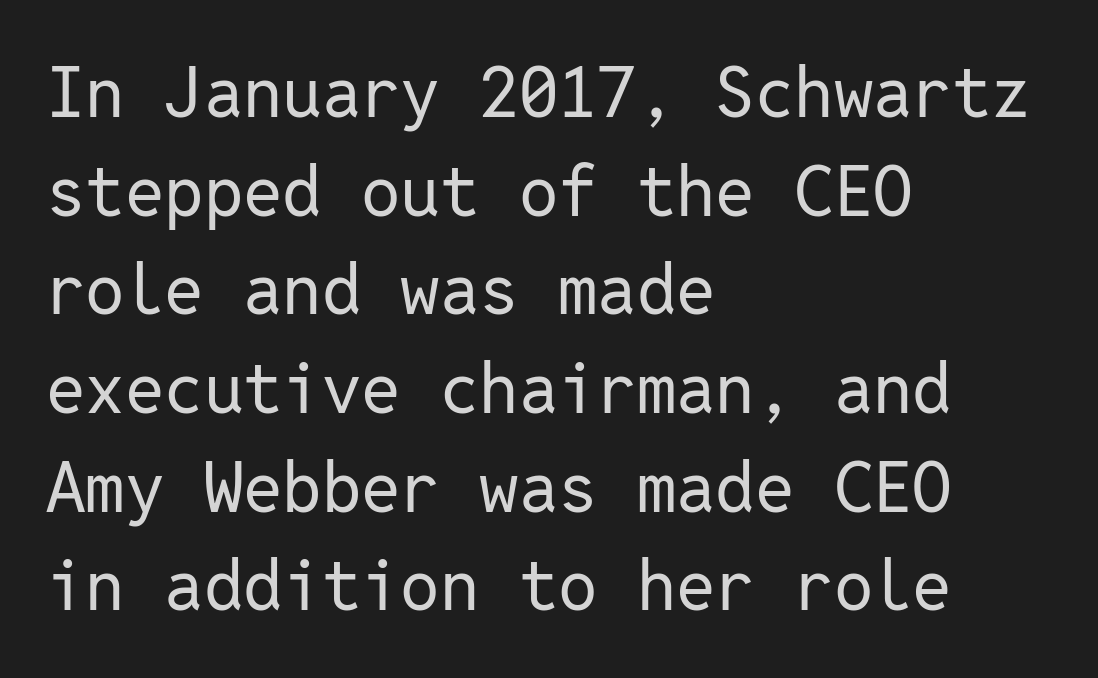
Every row of glyphs begins at an identical x-position on the left. Serif or sans? Sans — the stroke terminals are bare. The face used here is monospaced, like something from a code editor. Vertical stems look standard width or narrower in stroke.
